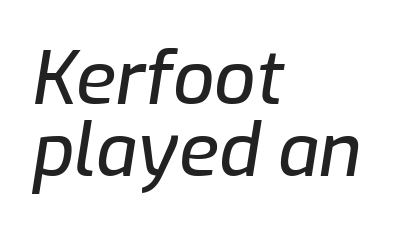
Q: Is the text italic (slanted)? A: Yes, it leans right by about 9 degrees.
Q: Is the text underlined? A: No.
Q: How is the paragraph aligned? A: Left-aligned.
Q: Is the spacing between letters normal or unusually wide? A: Normal.
Q: Is the spacing between lines tight, normal or loose? A: Tight.
Q: Width (condensed, normal, or wide)? A: Normal.
Q: Stroke contrast? A: Low.
Q: x-height? A: Medium.
Q: Monospaced? A: No.
